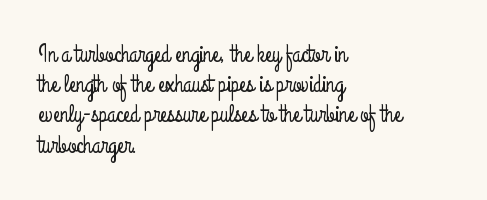
Leading: standard. The text block is weighted toward the left margin, trailing off unevenly rightward. Default kerning and tracking; the words read as compact shapes. Underlining? Definitely not there.
